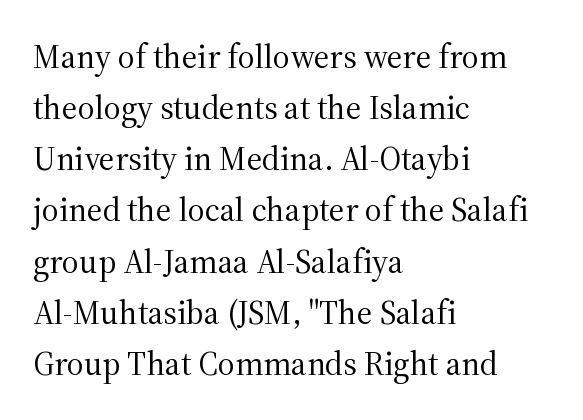
{"serif": "yes", "italic": "no", "bold": "no", "weight": "regular", "width": "normal", "stroke_contrast": "medium", "x_height": "medium", "monospaced": "no", "underline": "no", "align": "left", "line_spacing": "normal", "line_spacing_ratio": 1.55, "letter_spacing": "normal", "letter_spacing_em": 0.0, "glyph_px": 33}
